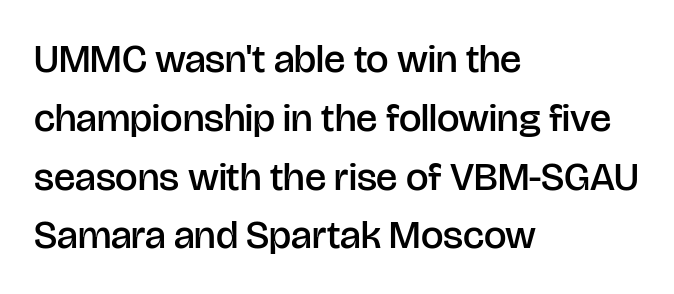
Looks like regular typesetting: each glyph gets only the width it needs. Beneath every word, the page is bare. Each line starts at the same left margin while the right side varies. Regular leading.
